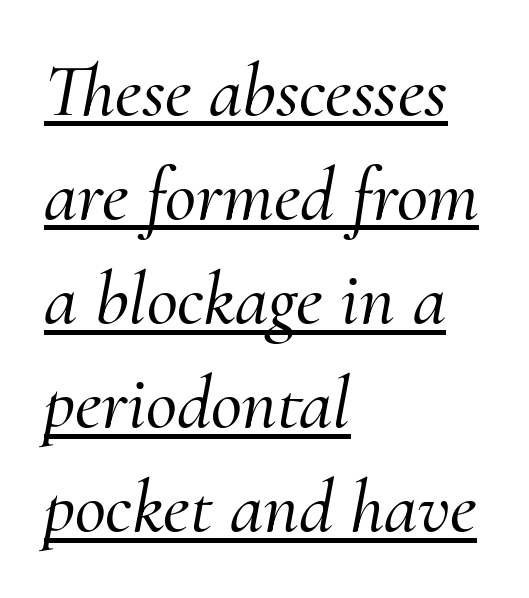
Compared with typical paragraphs, the rows here are spaced about the same. This sample has the flowing, uneven cadence of proportional lettering. Style check: oblique. Nothing unusual about the tracking: characters are spaced as the font intends. This rendering employs a face with finishing strokes, i.e., a serif.
